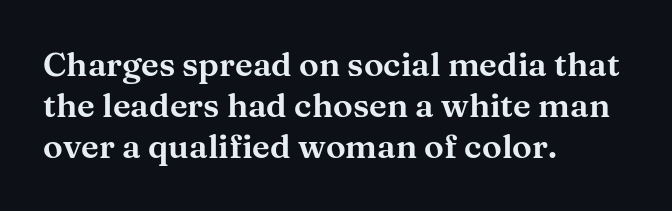
If you drew a ruler down the left edge, every line would touch it. Each row of text sits above clean, open space. Leading: standard. The designer went with a serif here, giving each stem small feet. Words appear dense and cohesive because spacing is normal. Character widths vary here, with narrow letters taking less room than wide ones.
